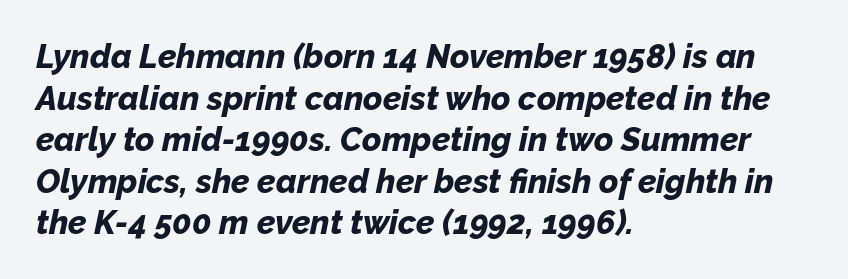
The image shows 33 px bold type, italic (leaning right); set left-aligned, normal line spacing (1.26x), normal letter spacing, not underlined; low stroke contrast and a medium x-height.
